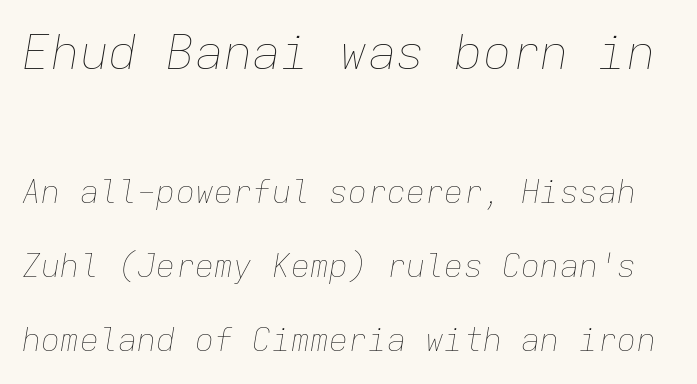
Q: Is the text bold? A: No.
Q: Is the text italic (slanted)? A: Yes, it leans right by about 9 degrees.
Q: Is the text underlined? A: No.
Q: Is the spacing between letters normal or unusually wide? A: Normal.
Q: Is the spacing between lines tight, normal or loose? A: Loose.
Q: Which block of text is set in a larger size, the first (top) or the second (bottom)? A: The first (top) one.
Q: Width (condensed, normal, or wide)? A: Normal.
Q: Stroke contrast? A: Low.
Q: x-height? A: Medium.
Q: Monospaced? A: Yes.
